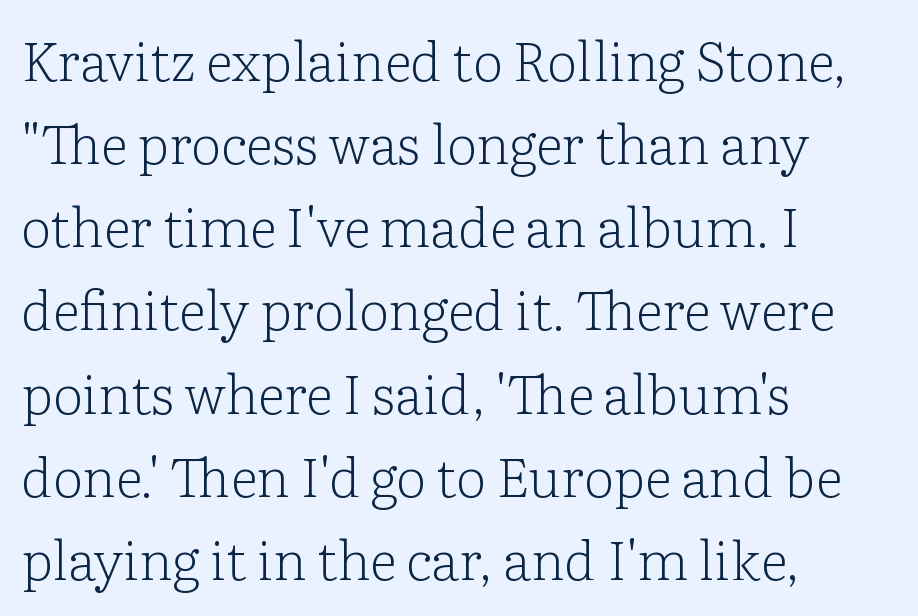
The image shows 54 px light serif type, upright; set left-aligned, normal line spacing (1.54x), normal letter spacing, not underlined; low stroke contrast and a medium x-height.
